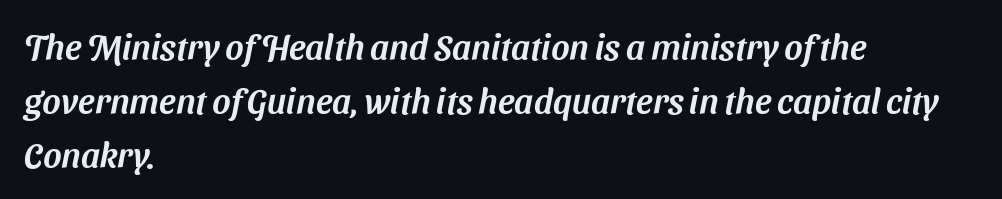
{"serif": "no", "width": "normal", "stroke_contrast": "medium", "x_height": "medium", "monospaced": "no", "underline": "no", "align": "left", "line_spacing": "normal", "line_spacing_ratio": 1.54, "letter_spacing": "normal", "letter_spacing_em": 0.0, "glyph_px": 35}
